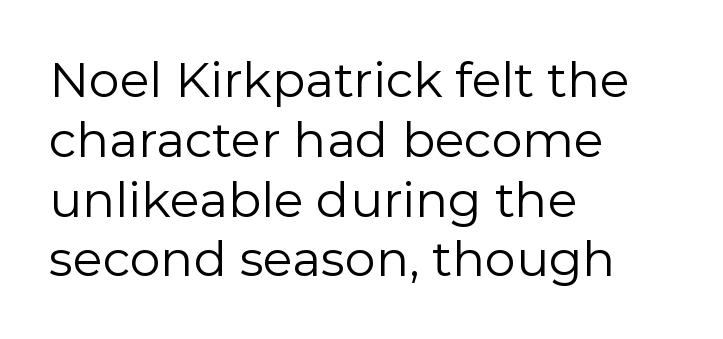
{"serif": "no", "italic": "no", "bold": "no", "weight": "regular", "width": "normal", "stroke_contrast": "low", "x_height": "medium", "monospaced": "no", "underline": "no", "align": "left", "line_spacing_ratio": 1.22, "letter_spacing": "normal", "letter_spacing_em": 0.0, "glyph_px": 49}
